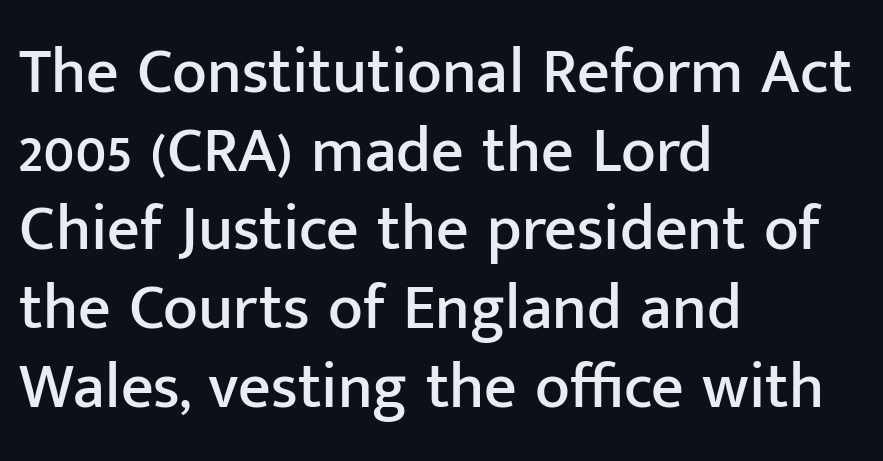
Q: Is the text italic (slanted)? A: No, it is upright.
Q: Is the typeface a serif or a sans-serif typeface? A: Sans-serif.
Q: Is the text underlined? A: No.
Q: How is the paragraph aligned? A: Left-aligned.
Q: Is the spacing between letters normal or unusually wide? A: Normal.
Q: Width (condensed, normal, or wide)? A: Normal.
Q: Stroke contrast? A: Low.
Q: x-height? A: Medium.
Q: Monospaced? A: No.
